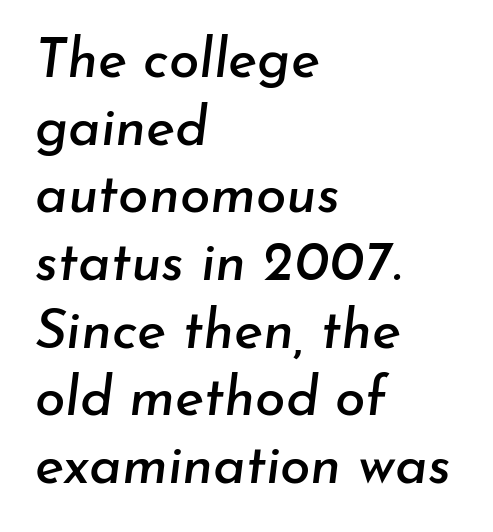
Q: Is the text italic (slanted)? A: Yes, it leans right by about 7 degrees.
Q: Is the text underlined? A: No.
Q: How is the paragraph aligned? A: Left-aligned.
Q: Is the spacing between letters normal or unusually wide? A: Normal.
Q: Width (condensed, normal, or wide)? A: Normal.
Q: Stroke contrast? A: Low.
Q: x-height? A: Small.
Q: Monospaced? A: No.
